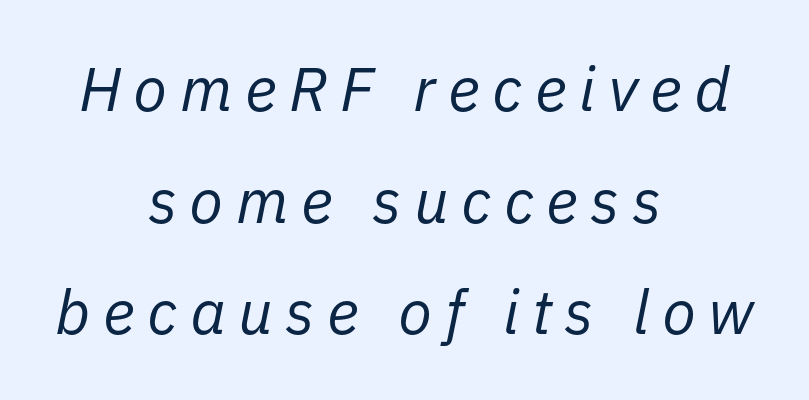
Both edges are ragged and mirror each other, which tells us the setting is centered. Descender tails drop into unmarked territory. The rendering uses natural spacing where letterforms have individual widths. These glyphs show unthickened strokes, regular width or finer. The text carries the slant typical of an italic or oblique font.
